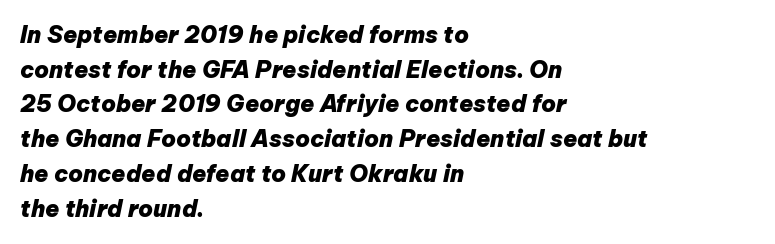
The image shows 23 px bold type, italic (leaning right); set left-aligned, normal line spacing (1.51x), normal letter spacing, not underlined.
